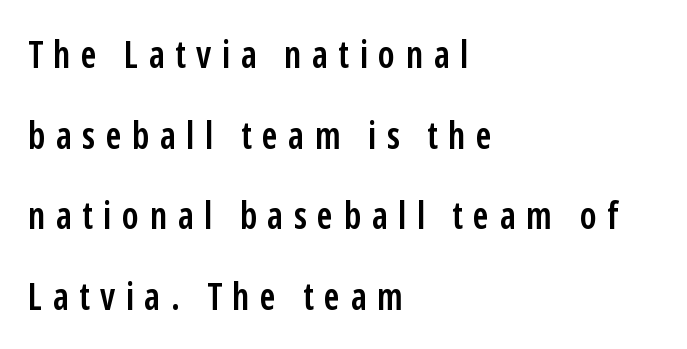
{"serif": "no", "italic": "no", "bold": "semi", "weight": "semibold", "width": "condensed", "stroke_contrast": "low", "x_height": "medium", "monospaced": "no", "underline": "no", "align": "left", "line_spacing": "loose", "line_spacing_ratio": 2.18, "letter_spacing": "wide", "letter_spacing_em": 0.28, "glyph_px": 37}
